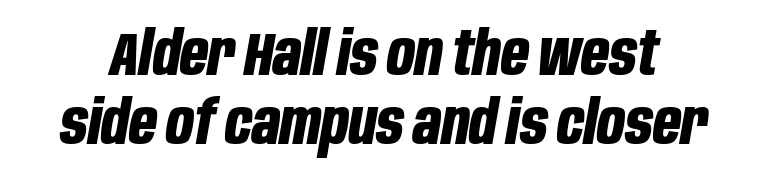
The passage shown has conventional tracking throughout. Beneath every word, the page is bare. These lines carry a lot of weight — the face is fully bold. Successive baselines arrive quickly, one right under another. Character widths vary here, with narrow letters taking less room than wide ones. The axis of the letterforms is tilted away from vertical.
